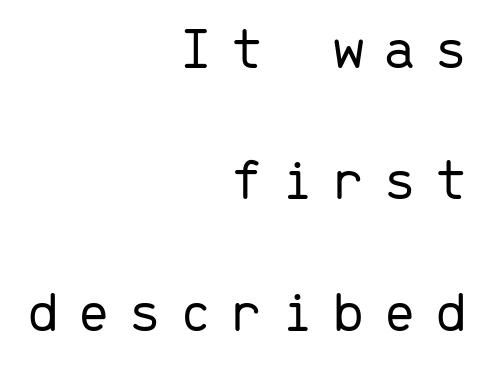
Q: Is the text bold? A: No.
Q: Is the text italic (slanted)? A: No, it is upright.
Q: Is the typeface a serif or a sans-serif typeface? A: Sans-serif.
Q: Is the text underlined? A: No.
Q: How is the paragraph aligned? A: Right-aligned.
Q: Is the spacing between letters normal or unusually wide? A: Unusually wide.
Q: Is the spacing between lines tight, normal or loose? A: Loose.
Q: Width (condensed, normal, or wide)? A: Normal.
Q: Stroke contrast? A: Low.
Q: x-height? A: Medium.
Q: Monospaced? A: Yes.
